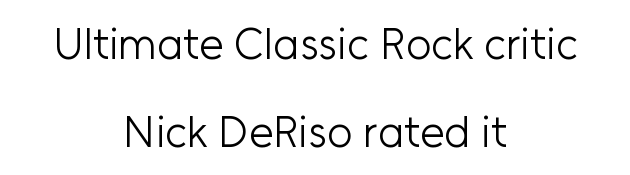
The image shows 44 px light sans-serif type, upright; set centered, loose line spacing (1.99x), normal letter spacing, not underlined; low stroke contrast and a medium x-height.
